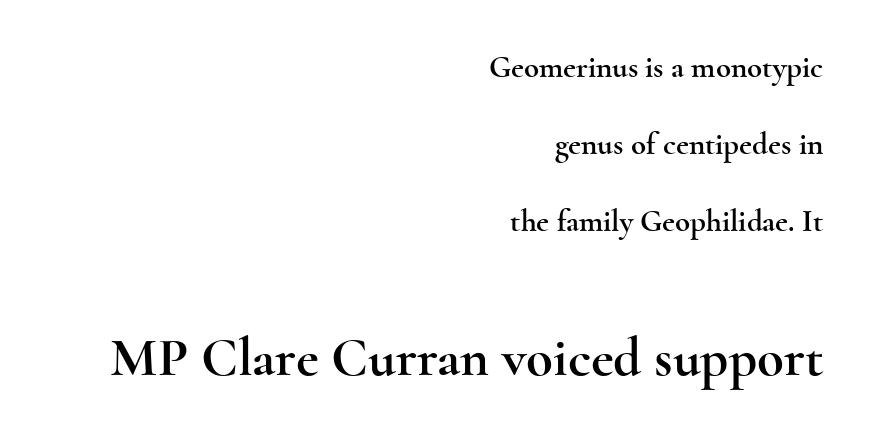
Q: Is the text italic (slanted)? A: No, it is upright.
Q: Is the typeface a serif or a sans-serif typeface? A: Serif.
Q: Is the text underlined? A: No.
Q: How is the paragraph aligned? A: Right-aligned.
Q: Is the spacing between letters normal or unusually wide? A: Normal.
Q: Is the spacing between lines tight, normal or loose? A: Loose.
Q: Which block of text is set in a larger size, the first (top) or the second (bottom)? A: The second (bottom) one.
Q: Width (condensed, normal, or wide)? A: Wide.
Q: x-height? A: Small.
Q: Monospaced? A: No.
